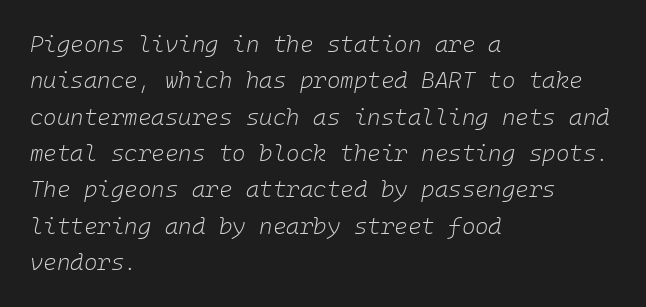
Q: Is the text bold? A: No.
Q: Is the text italic (slanted)? A: Yes, it leans right by about 10 degrees.
Q: Is the text underlined? A: No.
Q: How is the paragraph aligned? A: Left-aligned.
Q: Is the spacing between letters normal or unusually wide? A: Normal.
Q: Is the spacing between lines tight, normal or loose? A: Normal.
